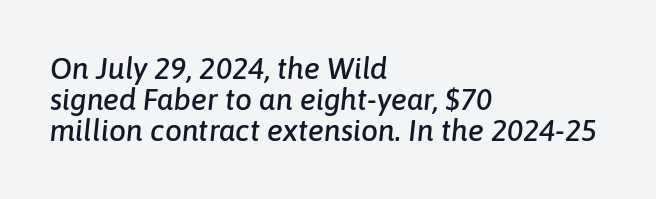
Q: Is the text italic (slanted)? A: Yes, it leans right by about 6 degrees.
Q: Is the text underlined? A: No.
Q: How is the paragraph aligned? A: Left-aligned.
Q: Is the spacing between letters normal or unusually wide? A: Normal.
Q: Is the spacing between lines tight, normal or loose? A: Tight.
Q: Width (condensed, normal, or wide)? A: Normal.
Q: Stroke contrast? A: Low.
Q: x-height? A: Medium.
Q: Monospaced? A: No.
